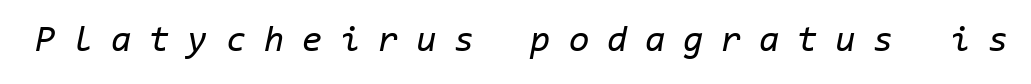
Q: Is the text bold? A: No.
Q: Is the text italic (slanted)? A: Yes, it leans right by about 11 degrees.
Q: Is the text underlined? A: No.
Q: Is the spacing between letters normal or unusually wide? A: Unusually wide.
Q: Width (condensed, normal, or wide)? A: Normal.
Q: Stroke contrast? A: Low.
Q: x-height? A: Medium.
Q: Monospaced? A: Yes.
